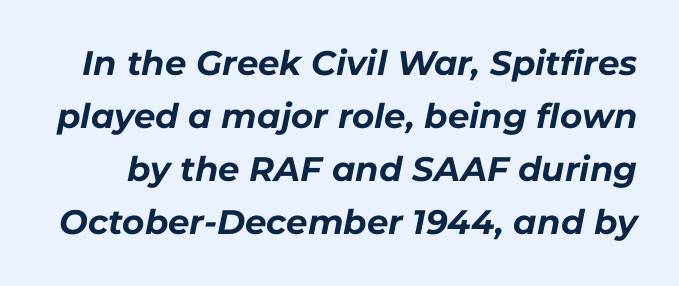
Q: Is the text bold? A: Yes.
Q: Is the text italic (slanted)? A: Yes, it leans right by about 11 degrees.
Q: Is the text underlined? A: No.
Q: Is the spacing between letters normal or unusually wide? A: Normal.
Q: Is the spacing between lines tight, normal or loose? A: Normal.
Q: Width (condensed, normal, or wide)? A: Normal.
Q: Stroke contrast? A: Low.
Q: x-height? A: Medium.
Q: Monospaced? A: No.
